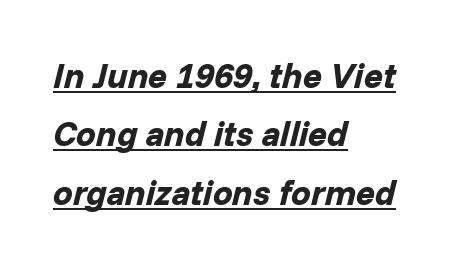
Q: Is the text bold? A: Yes.
Q: Is the text italic (slanted)? A: Yes, it leans right by about 14 degrees.
Q: Is the text underlined? A: Yes.
Q: How is the paragraph aligned? A: Left-aligned.
Q: Is the spacing between letters normal or unusually wide? A: Normal.
Q: Is the spacing between lines tight, normal or loose? A: Normal.
Q: Width (condensed, normal, or wide)? A: Normal.
Q: Stroke contrast? A: Low.
Q: x-height? A: Medium.
Q: Monospaced? A: No.
